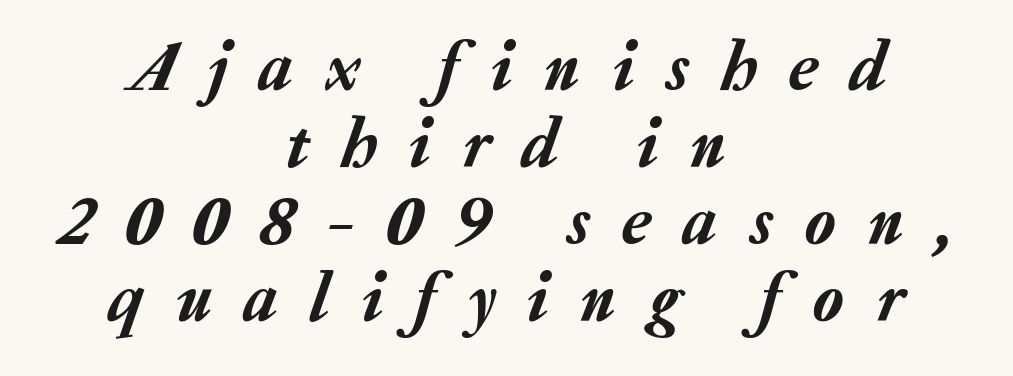
The image shows 70 px text type, italic (leaning right); set centered, tight line spacing (1.1x), unusually wide letter spacing (+0.47 em), not underlined; low stroke contrast and a medium x-height.
